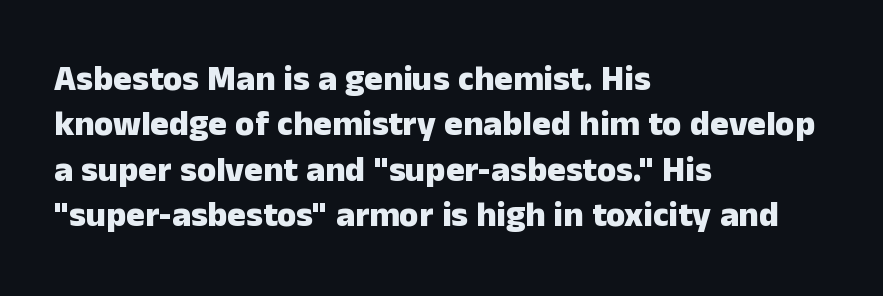
The image shows 35 px heavy sans-serif type, upright; set left-aligned, normal line spacing (1.3x), normal letter spacing, not underlined; low stroke contrast and a medium x-height.
